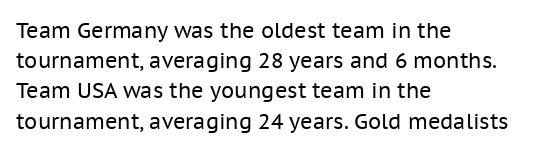
Regarding leading, the lines here are spaced in the standard way. Underline: absent. A classic flush-left, rag-right setting is used for this passage. Every character sits straight up, as roman type does.
